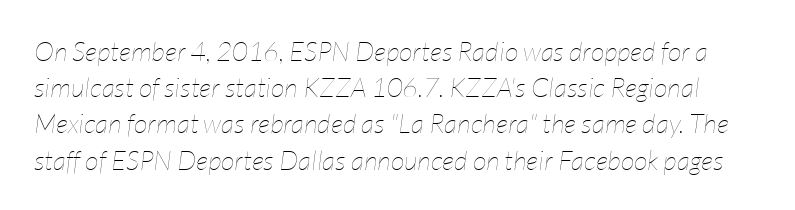
The image shows 27 px text type, italic (leaning right); set normal line spacing (1.34x), normal letter spacing, not underlined.
